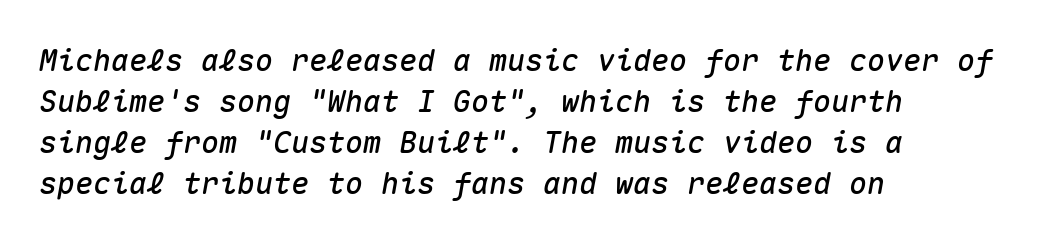
A student would call this left alignment; a typographer would say flush left, rag right. In terms of letterspacing, this is plain default setting. Descenders are the only things crossing below the line. Each letter, wide or thin by design, is forced into the same width here. The rows are spaced the way most documents space them.
